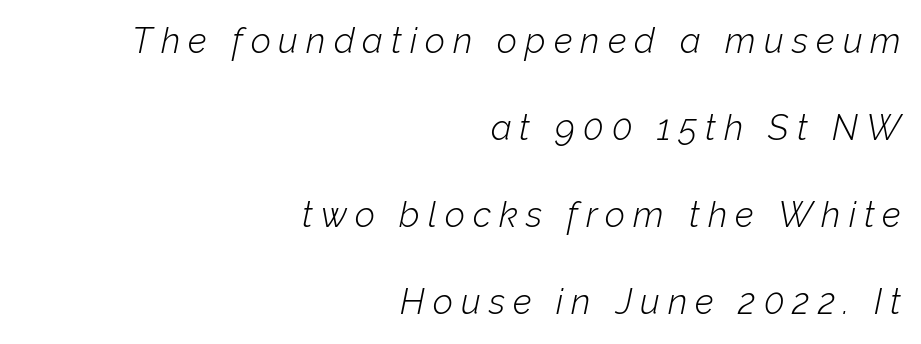
Q: Is the text bold? A: No.
Q: Is the text italic (slanted)? A: Yes, it leans right by about 12 degrees.
Q: Is the text underlined? A: No.
Q: How is the paragraph aligned? A: Right-aligned.
Q: Is the spacing between letters normal or unusually wide? A: Unusually wide.
Q: Is the spacing between lines tight, normal or loose? A: Loose.
Q: Width (condensed, normal, or wide)? A: Normal.
Q: Stroke contrast? A: Low.
Q: x-height? A: Medium.
Q: Monospaced? A: No.
